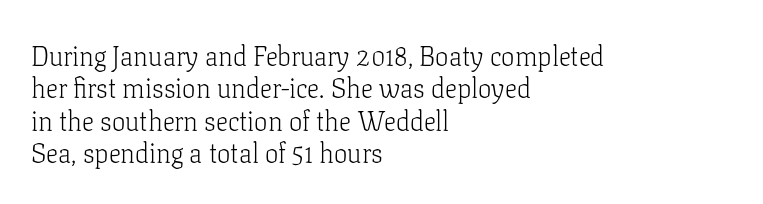
Q: Is the text bold? A: No.
Q: Is the text italic (slanted)? A: No, it is upright.
Q: Is the text underlined? A: No.
Q: How is the paragraph aligned? A: Left-aligned.
Q: Is the spacing between letters normal or unusually wide? A: Normal.
